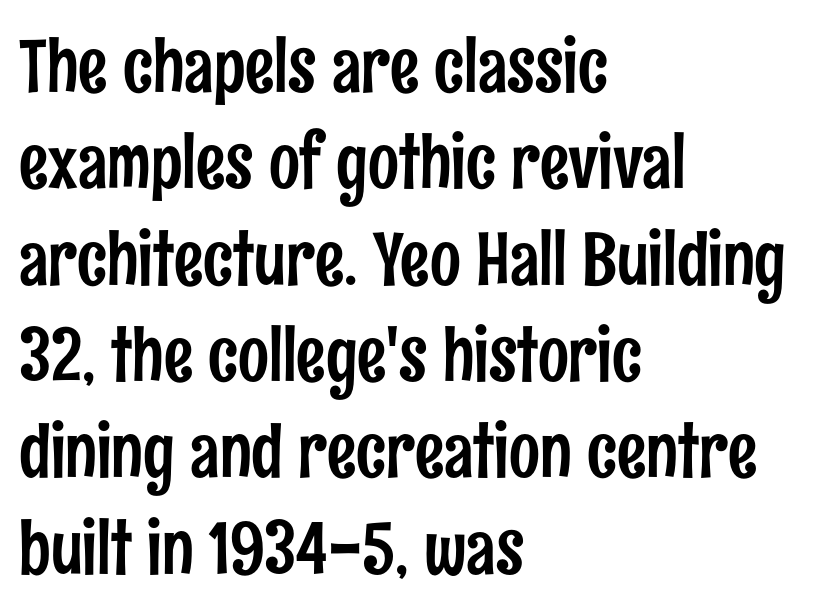
Q: Is the text italic (slanted)? A: No, it is upright.
Q: Is the typeface a serif or a sans-serif typeface? A: Sans-serif.
Q: Is the text underlined? A: No.
Q: How is the paragraph aligned? A: Left-aligned.
Q: Is the spacing between letters normal or unusually wide? A: Normal.
Q: Is the spacing between lines tight, normal or loose? A: Normal.
Q: Width (condensed, normal, or wide)? A: Condensed.
Q: Stroke contrast? A: Low.
Q: x-height? A: Medium.
Q: Monospaced? A: No.
